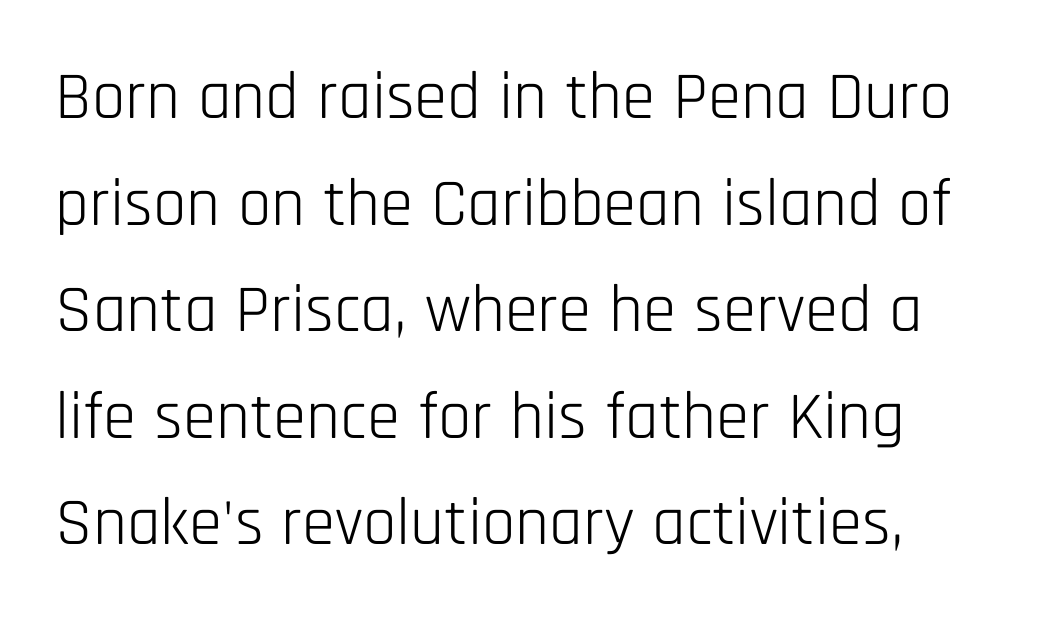
Q: Is the text bold? A: No.
Q: Is the text italic (slanted)? A: No, it is upright.
Q: Is the typeface a serif or a sans-serif typeface? A: Sans-serif.
Q: Is the text underlined? A: No.
Q: Is the spacing between letters normal or unusually wide? A: Normal.
Q: Is the spacing between lines tight, normal or loose? A: Normal.
Q: Width (condensed, normal, or wide)? A: Condensed.
Q: Stroke contrast? A: Low.
Q: x-height? A: Large.
Q: Monospaced? A: No.
